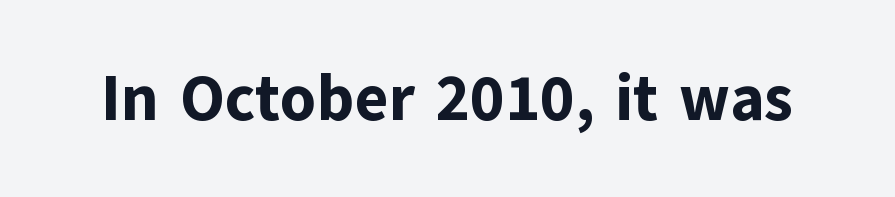
Q: Is the text bold? A: Yes.
Q: Is the text italic (slanted)? A: No, it is upright.
Q: Is the typeface a serif or a sans-serif typeface? A: Sans-serif.
Q: Is the text underlined? A: No.
Q: Is the spacing between letters normal or unusually wide? A: Normal.
Q: Width (condensed, normal, or wide)? A: Normal.
Q: Stroke contrast? A: Low.
Q: x-height? A: Medium.
Q: Monospaced? A: No.
